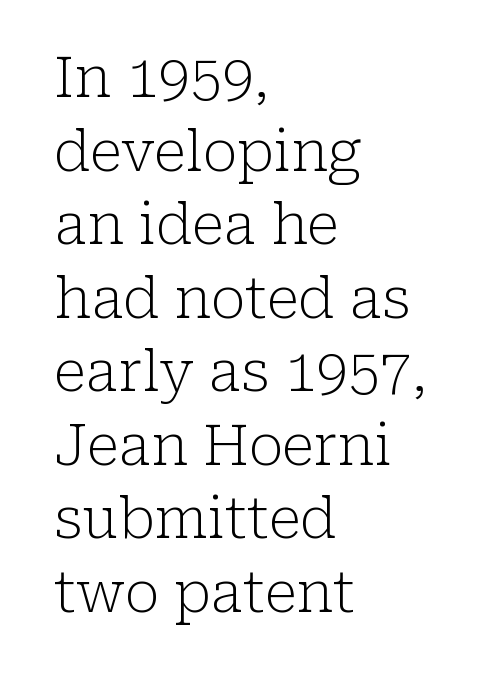
The image shows 57 px light serif type, upright; set left-aligned, normal line spacing (1.29x), normal letter spacing, not underlined; low stroke contrast and a medium x-height.
